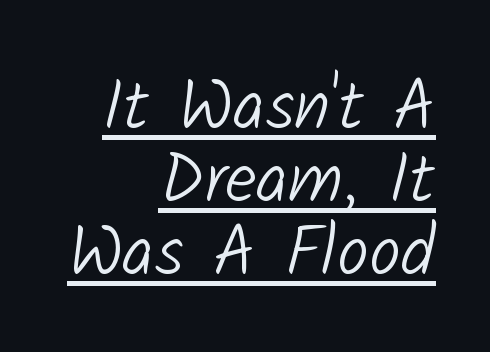
The image shows 71 px light sans-serif type; set right-aligned, tight line spacing (1.03x), normal letter spacing, underlined; low stroke contrast and a medium x-height.
